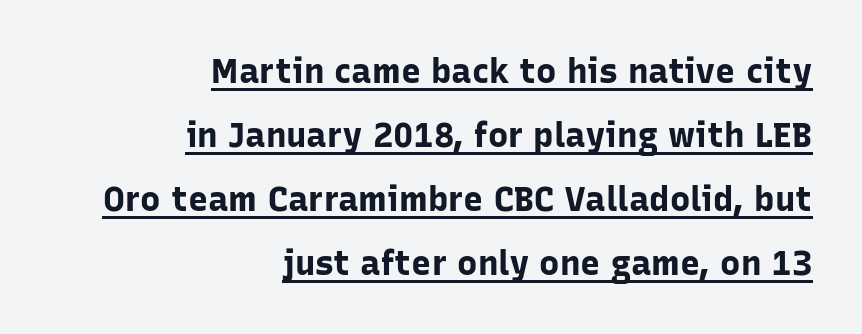
{"serif": "no", "italic": "no", "bold": "yes", "weight": "bold", "width": "normal", "stroke_contrast": "low", "x_height": "medium", "monospaced": "no", "underline": "yes", "align": "right", "line_spacing_ratio": 1.88, "letter_spacing": "normal", "letter_spacing_em": 0.0, "glyph_px": 34}
